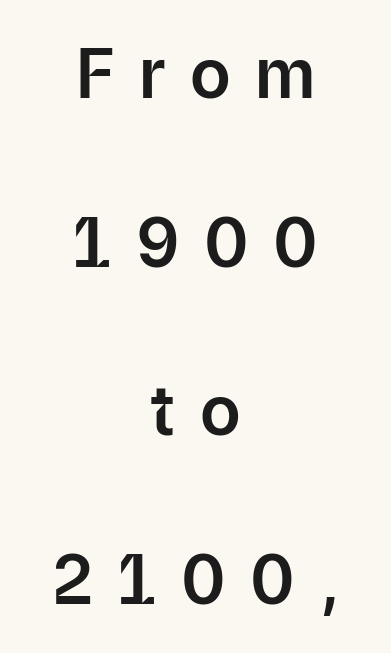
Q: Is the text italic (slanted)? A: No, it is upright.
Q: Is the typeface a serif or a sans-serif typeface? A: Sans-serif.
Q: Is the text underlined? A: No.
Q: How is the paragraph aligned? A: Centered.
Q: Is the spacing between letters normal or unusually wide? A: Unusually wide.
Q: Is the spacing between lines tight, normal or loose? A: Loose.
Q: Width (condensed, normal, or wide)? A: Normal.
Q: Stroke contrast? A: Low.
Q: x-height? A: Medium.
Q: Monospaced? A: No.
